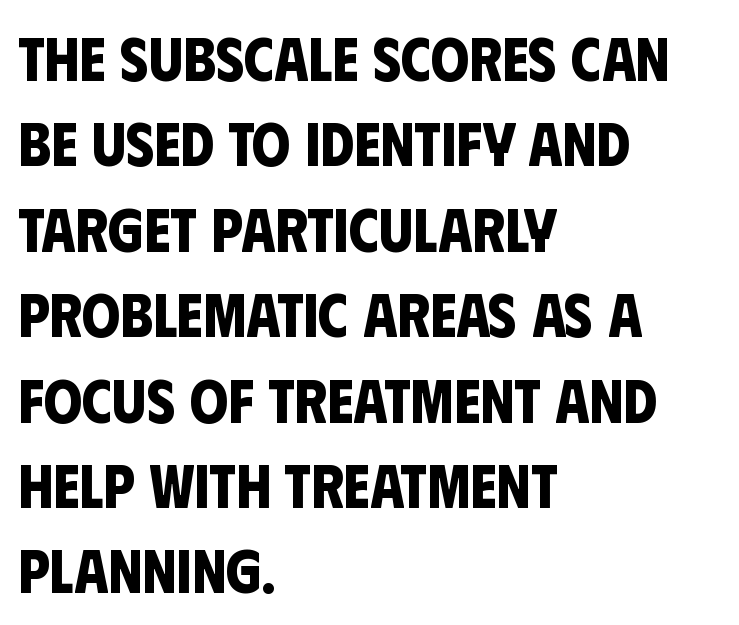
Q: Is the text bold? A: Yes.
Q: Is the typeface a serif or a sans-serif typeface? A: Sans-serif.
Q: Is the text underlined? A: No.
Q: How is the paragraph aligned? A: Left-aligned.
Q: Is the spacing between letters normal or unusually wide? A: Normal.
Q: Is the spacing between lines tight, normal or loose? A: Normal.
Q: Width (condensed, normal, or wide)? A: Condensed.
Q: Stroke contrast? A: Low.
Q: x-height? A: Large.
Q: Monospaced? A: No.
